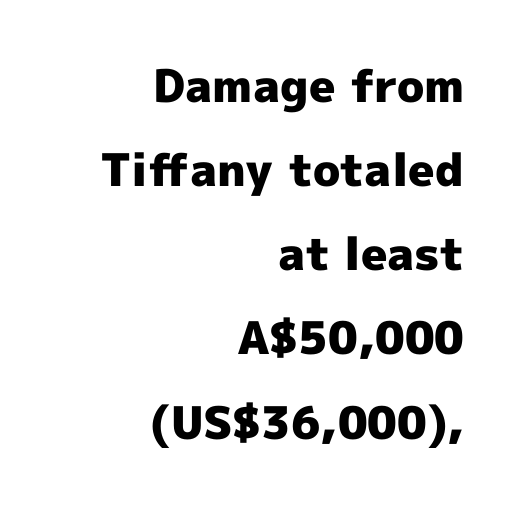
Q: Is the text bold? A: Yes.
Q: Is the text italic (slanted)? A: No, it is upright.
Q: Is the typeface a serif or a sans-serif typeface? A: Sans-serif.
Q: Is the text underlined? A: No.
Q: How is the paragraph aligned? A: Right-aligned.
Q: Is the spacing between letters normal or unusually wide? A: Normal.
Q: Width (condensed, normal, or wide)? A: Normal.
Q: x-height? A: Medium.
Q: Monospaced? A: No.
